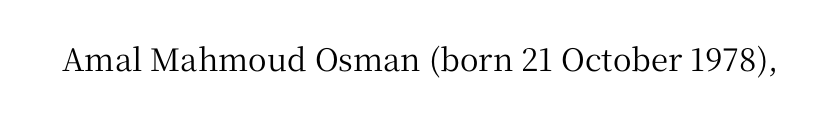
The image shows 31 px serif type, upright; set normal letter spacing, not underlined; medium stroke contrast and a medium x-height.
